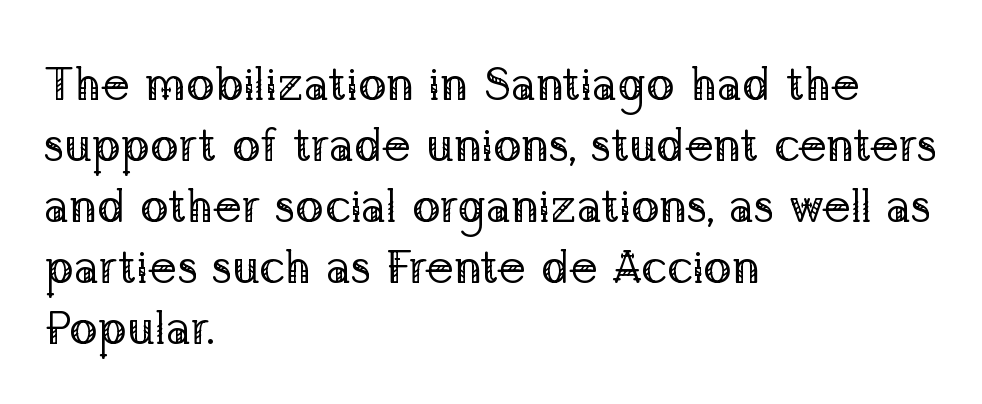
Q: Is the text bold? A: No.
Q: Is the text italic (slanted)? A: No, it is upright.
Q: Is the typeface a serif or a sans-serif typeface? A: Serif.
Q: Is the text underlined? A: No.
Q: How is the paragraph aligned? A: Left-aligned.
Q: Is the spacing between letters normal or unusually wide? A: Normal.
Q: Is the spacing between lines tight, normal or loose? A: Normal.
Q: Width (condensed, normal, or wide)? A: Normal.
Q: Stroke contrast? A: Low.
Q: x-height? A: Medium.
Q: Monospaced? A: No.
